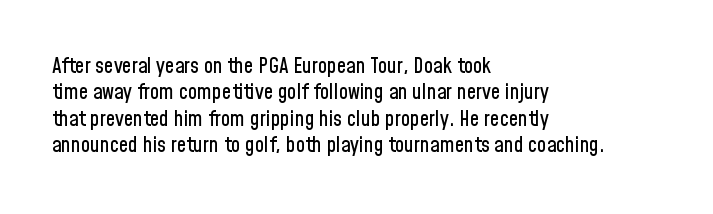
{"italic": "no", "underline": "no", "align": "left", "line_spacing": "normal", "line_spacing_ratio": 1.26, "letter_spacing": "normal", "letter_spacing_em": 0.0, "glyph_px": 21}
